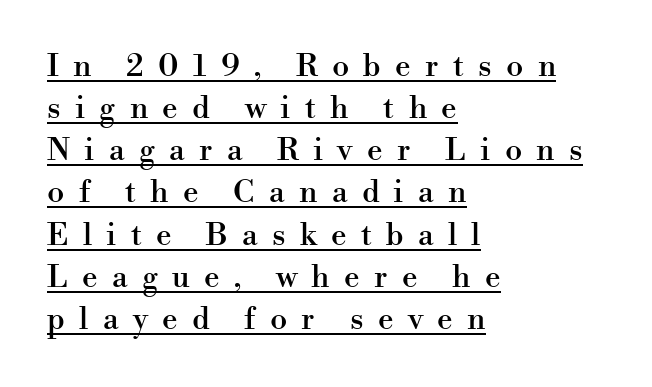
Each line starts at the same left margin while the right side varies. Spacing verdict: proportional, widths tailored to each character. Type style note: has serifs. If you drew a line through each stem, it would be perfectly vertical.
